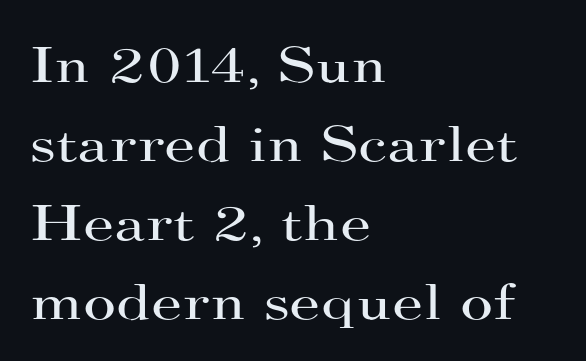
Q: Is the text bold? A: No.
Q: Is the text italic (slanted)? A: No, it is upright.
Q: Is the typeface a serif or a sans-serif typeface? A: Serif.
Q: Is the text underlined? A: No.
Q: How is the paragraph aligned? A: Left-aligned.
Q: Is the spacing between letters normal or unusually wide? A: Normal.
Q: Is the spacing between lines tight, normal or loose? A: Normal.
Q: Width (condensed, normal, or wide)? A: Wide.
Q: Stroke contrast? A: High.
Q: x-height? A: Small.
Q: Monospaced? A: No.
